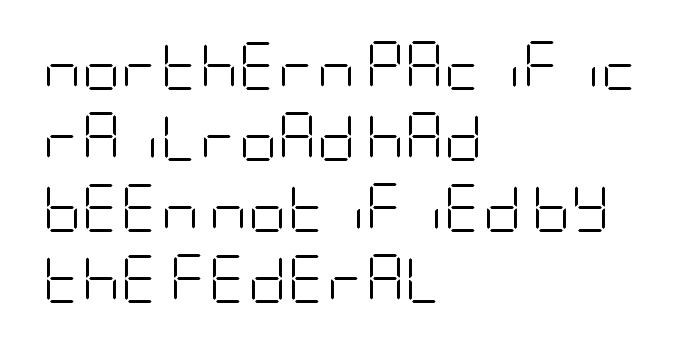
Bare-footed words on every line. These lines keep a tight, regular rhythm from letter to letter. Compared with typical paragraphs, the rows here are spaced about the same. The font is comparable to plain body text, perhaps lighter.
